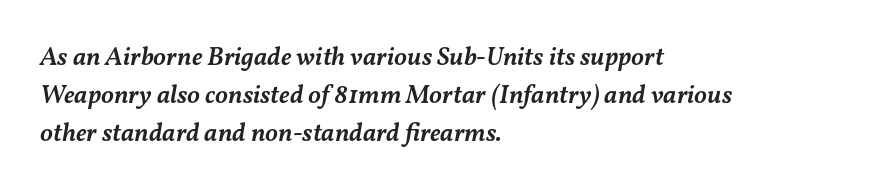
Q: Is the text bold? A: Semi-bold.
Q: Is the text italic (slanted)? A: Yes, it leans right by about 11 degrees.
Q: Is the text underlined? A: No.
Q: How is the paragraph aligned? A: Left-aligned.
Q: Is the spacing between letters normal or unusually wide? A: Normal.
Q: Is the spacing between lines tight, normal or loose? A: Normal.
